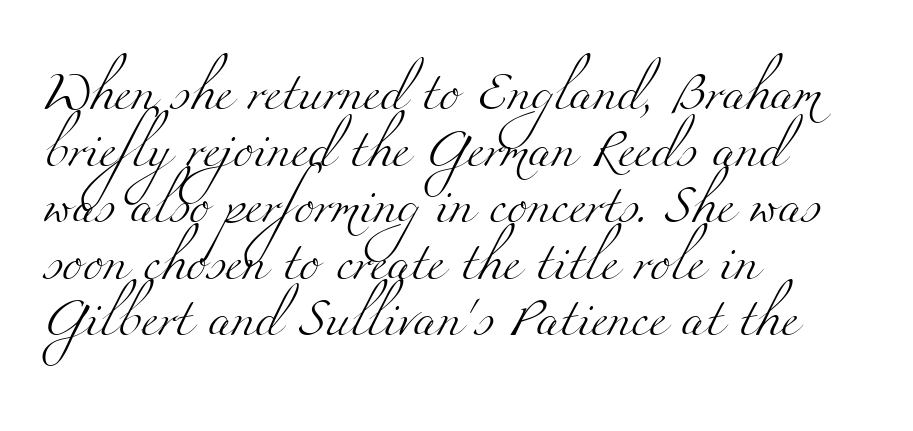
The block of text has a typical density, with ordinary space between rows. The typesetting does not lean heavy: it is not bold. Caption: standard tracking, unaltered. Each letter keeps its own natural width here, so spacing adapts to shape.
